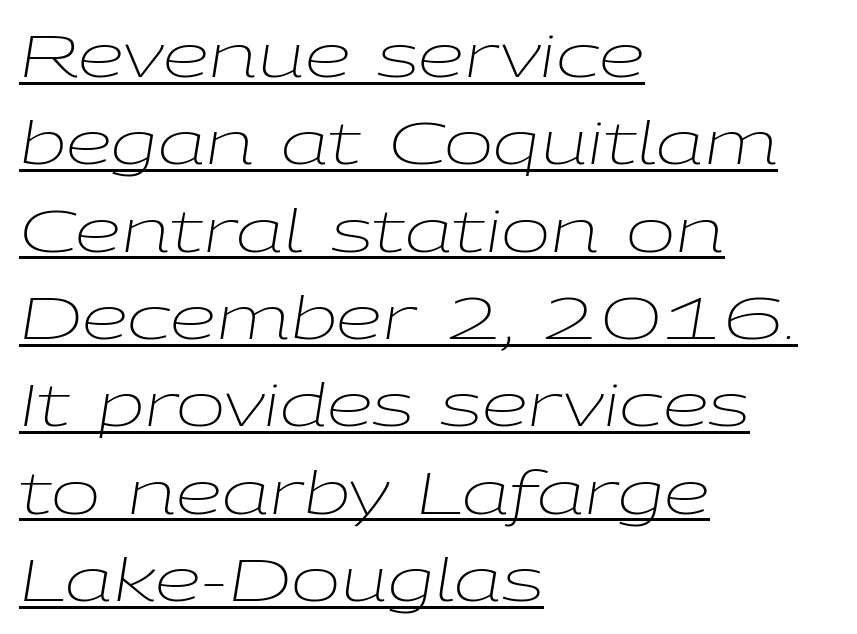
Q: Is the text bold? A: No.
Q: Is the text italic (slanted)? A: Yes, it leans right by about 9 degrees.
Q: Is the text underlined? A: Yes.
Q: How is the paragraph aligned? A: Left-aligned.
Q: Is the spacing between letters normal or unusually wide? A: Normal.
Q: Is the spacing between lines tight, normal or loose? A: Normal.
Q: Width (condensed, normal, or wide)? A: Wide.
Q: Stroke contrast? A: Low.
Q: x-height? A: Medium.
Q: Monospaced? A: No.
